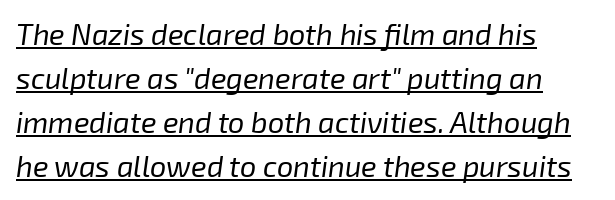
Beneath each row of characters lies a ruled line. This is oblique type, the kind used for emphasis or titles. Is the block centered? No — it sits flush against the left margin. The tracking reads as untouched default to a designer's eye.
